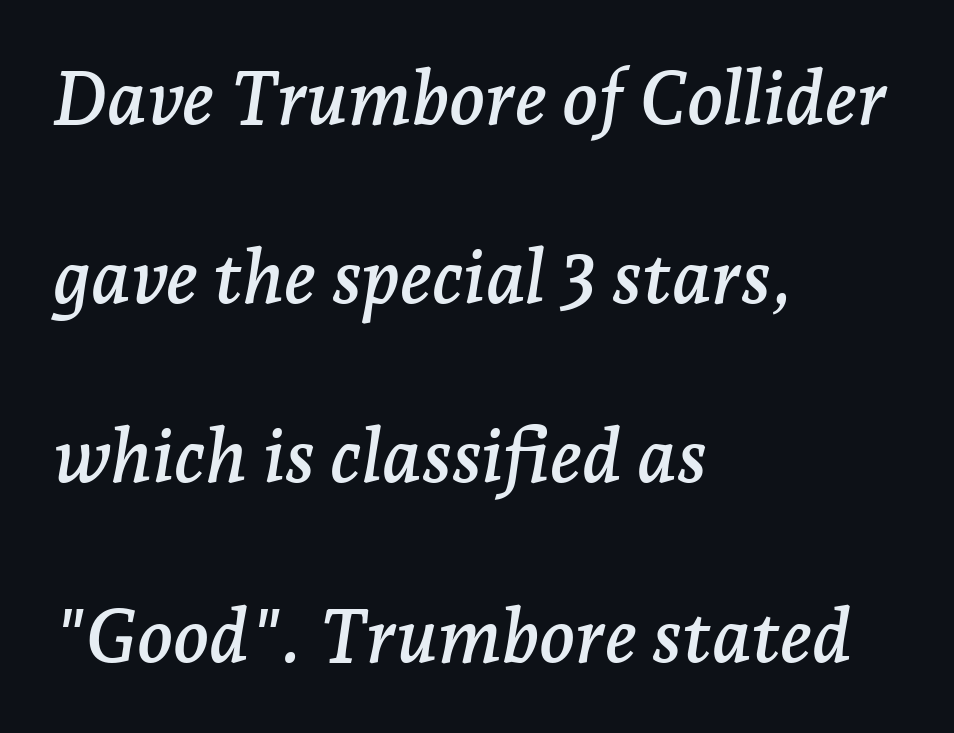
The image shows 75 px serif type, italic (leaning right); set left-aligned, loose line spacing (2.39x), normal letter spacing, not underlined; low stroke contrast and a medium x-height.
